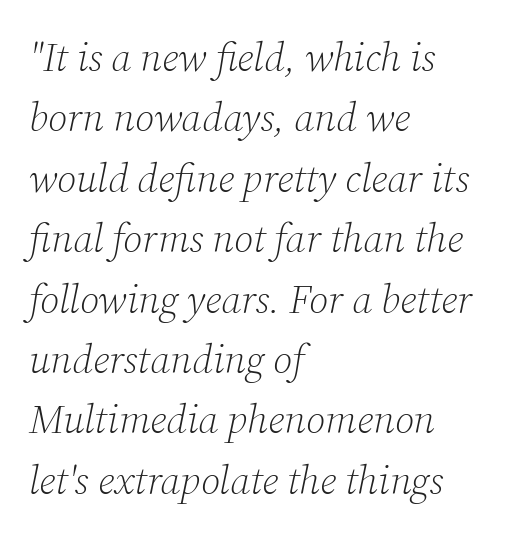
Q: Is the text bold? A: No.
Q: Is the text italic (slanted)? A: Yes, it leans right by about 12 degrees.
Q: Is the typeface a serif or a sans-serif typeface? A: Serif.
Q: Is the text underlined? A: No.
Q: How is the paragraph aligned? A: Left-aligned.
Q: Is the spacing between letters normal or unusually wide? A: Normal.
Q: Is the spacing between lines tight, normal or loose? A: Normal.
Q: Width (condensed, normal, or wide)? A: Normal.
Q: Stroke contrast? A: Low.
Q: x-height? A: Medium.
Q: Monospaced? A: No.
